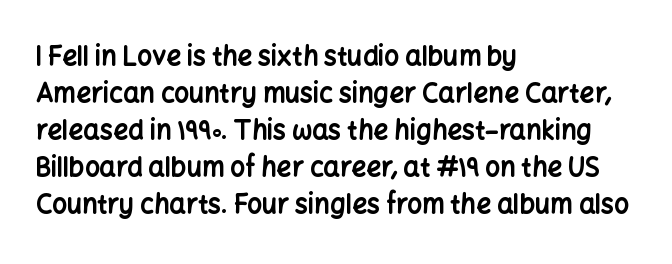
Q: Is the text bold? A: Yes.
Q: Is the text italic (slanted)? A: No, it is upright.
Q: Is the text underlined? A: No.
Q: How is the paragraph aligned? A: Left-aligned.
Q: Is the spacing between letters normal or unusually wide? A: Normal.
Q: Is the spacing between lines tight, normal or loose? A: Normal.
